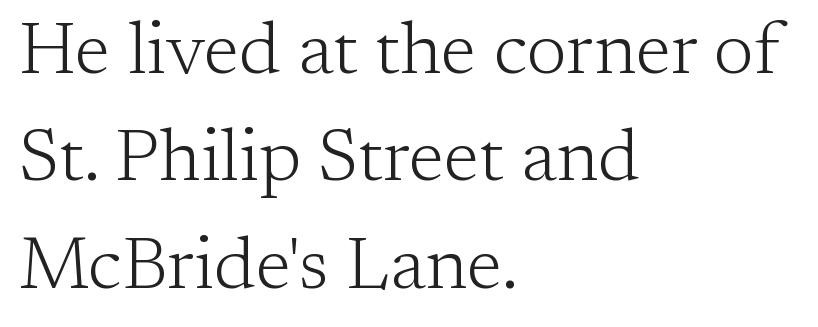
The image shows 73 px light serif type, upright; set left-aligned, normal line spacing (1.47x), normal letter spacing, not underlined; low stroke contrast and a medium x-height.
